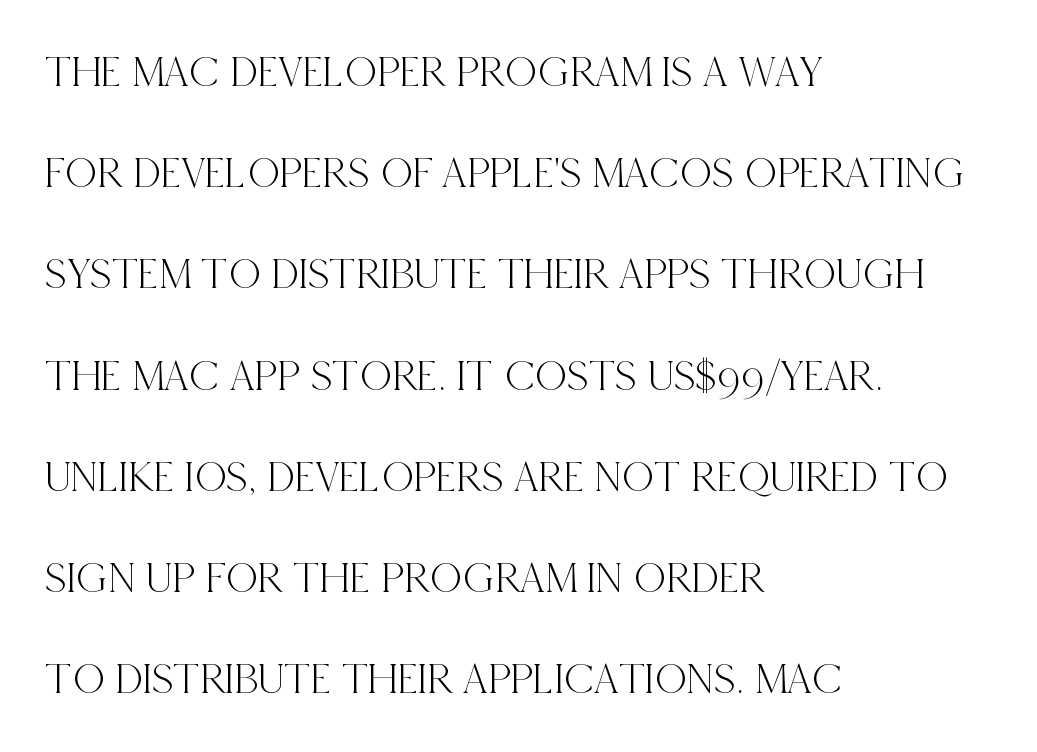
{"serif": "yes", "italic": "no", "width": "condensed", "x_height": "large", "monospaced": "no", "underline": "no", "align": "left", "line_spacing": "loose", "line_spacing_ratio": 2.3, "letter_spacing": "normal", "letter_spacing_em": 0.0, "glyph_px": 44}
